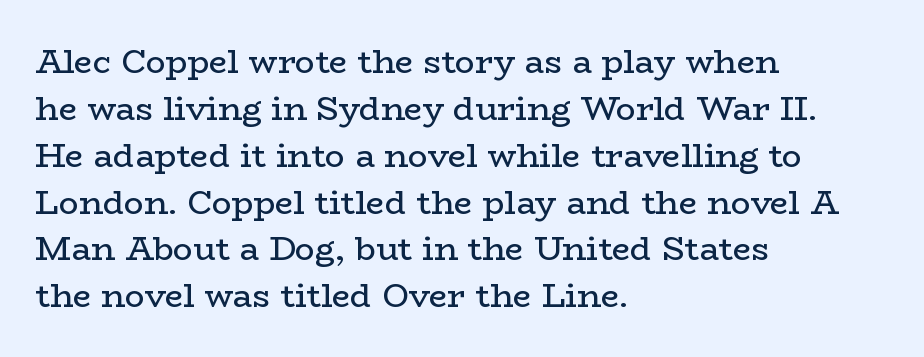
Q: Is the text bold? A: No.
Q: Is the text italic (slanted)? A: No, it is upright.
Q: Is the typeface a serif or a sans-serif typeface? A: Serif.
Q: Is the text underlined? A: No.
Q: How is the paragraph aligned? A: Left-aligned.
Q: Is the spacing between letters normal or unusually wide? A: Normal.
Q: Is the spacing between lines tight, normal or loose? A: Normal.
Q: Width (condensed, normal, or wide)? A: Wide.
Q: Stroke contrast? A: Low.
Q: x-height? A: Medium.
Q: Monospaced? A: No.
